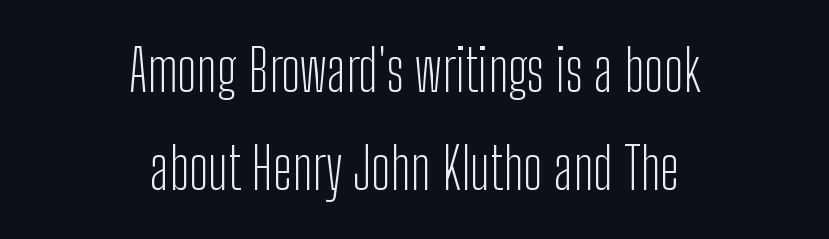
{"serif": "no", "italic": "no", "bold": "no", "weight": "light", "width": "condensed", "stroke_contrast": "low", "x_height": "medium", "monospaced": "no", "underline": "no", "align": "center", "line_spacing_ratio": 1.72, "letter_spacing": "normal", "letter_spacing_em": 0.0, "glyph_px": 57}
